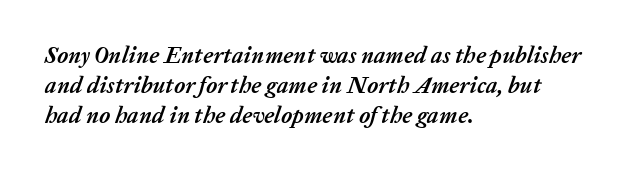
Q: Is the text bold? A: Yes.
Q: Is the text italic (slanted)? A: Yes, it leans right by about 20 degrees.
Q: Is the text underlined? A: No.
Q: How is the paragraph aligned? A: Left-aligned.
Q: Is the spacing between letters normal or unusually wide? A: Normal.
Q: Is the spacing between lines tight, normal or loose? A: Normal.
